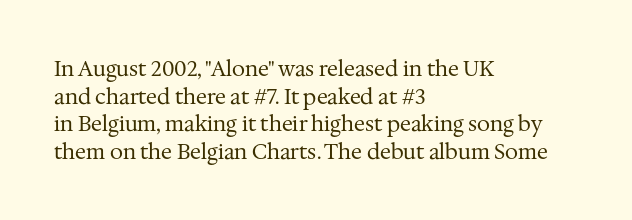
{"italic": "no", "bold": "no", "underline": "no", "align": "left", "line_spacing": "normal", "line_spacing_ratio": 1.32, "letter_spacing": "normal", "letter_spacing_em": 0.0, "glyph_px": 21}
